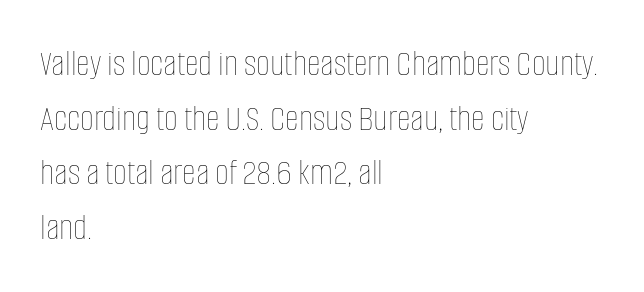
The typography opts for an upright posture over an oblique one. This sample uses plain, unmodified letter spacing. Letters have the restrained weight of plain body copy at most. If you measured baseline to baseline, you'd find a middling distance.
